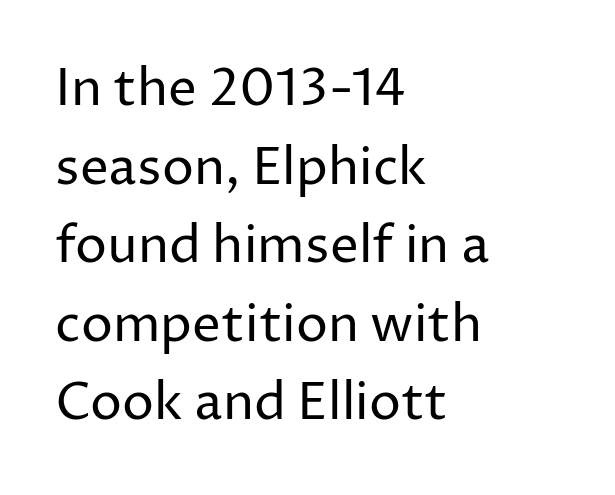
The letters advance in unequal steps, a hallmark of proportional type. The typography opts for an upright posture over an oblique one. Is there much room between lines? A standard amount, neither cramped nor airy. Caption: multi-line text, flush left, ragged right. Regarding serifs, this sample does without them. Bold? No — there's no thickening of the strokes.
